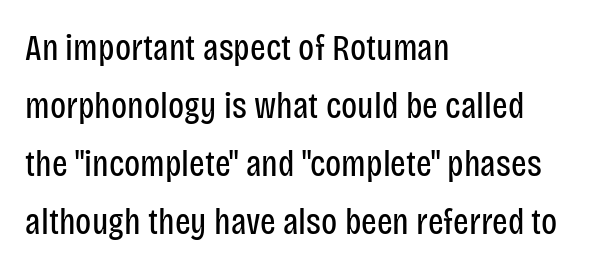
This is the regular roman posture of the typeface. The type is set solid horizontally, with unmodified tracking. Regular leading. This sample is left-justified, so line endings fall wherever the words run out. Nothing sits at the stroke ends, so this counts as sans-serif.
